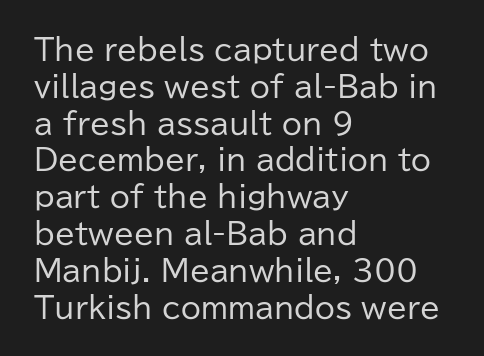
Is this a sans? Yes — the strokes have no serifs. Caption: multi-line text, flush left, ragged right. Vertical strokes here are truly vertical. No heavy texture on the line: the type isn't bold. Note the varied advance widths — an 'i' is clearly narrower than an 'm'.
